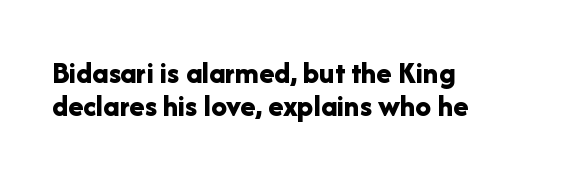
{"serif": "no", "italic": "no", "bold": "yes", "weight": "bold", "width": "normal", "stroke_contrast": "low", "x_height": "medium", "monospaced": "no", "underline": "no", "align": "left", "line_spacing": "tight", "line_spacing_ratio": 1.05, "letter_spacing": "normal", "letter_spacing_em": 0.0, "glyph_px": 31}
